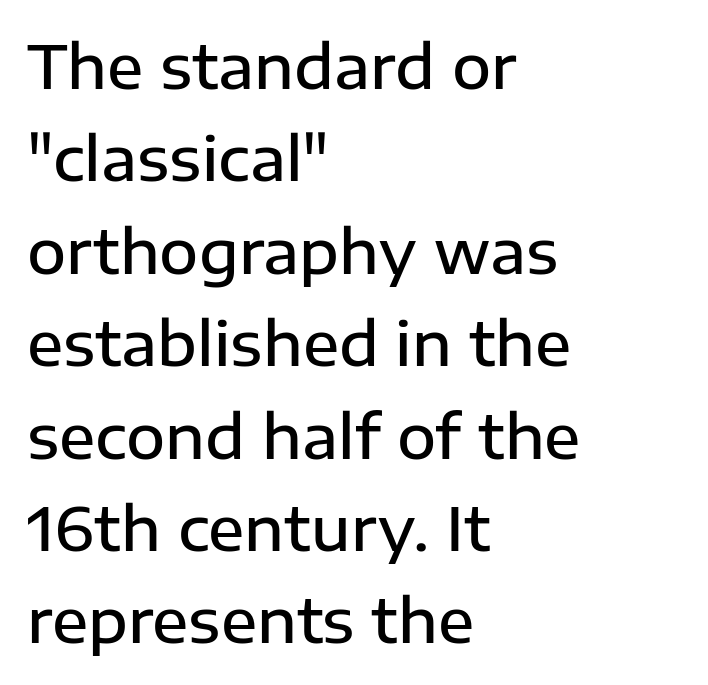
Q: Is the text bold? A: Semi-bold.
Q: Is the text italic (slanted)? A: No, it is upright.
Q: Is the typeface a serif or a sans-serif typeface? A: Sans-serif.
Q: Is the text underlined? A: No.
Q: How is the paragraph aligned? A: Left-aligned.
Q: Is the spacing between letters normal or unusually wide? A: Normal.
Q: Is the spacing between lines tight, normal or loose? A: Normal.
Q: Width (condensed, normal, or wide)? A: Normal.
Q: Stroke contrast? A: Low.
Q: x-height? A: Medium.
Q: Monospaced? A: No.
